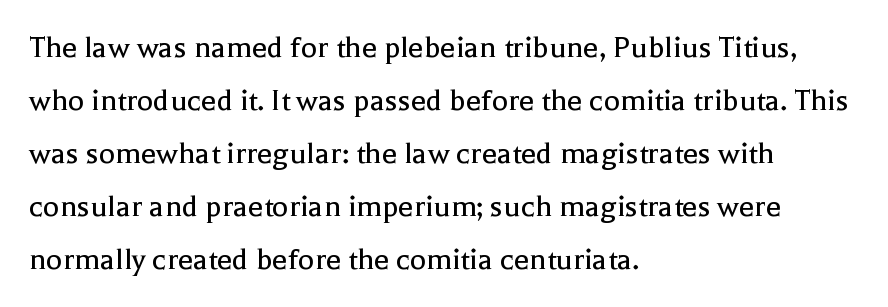
{"serif": "yes", "italic": "no", "bold": "no", "weight": "regular", "width": "normal", "x_height": "medium", "monospaced": "no", "underline": "no", "align": "left", "line_spacing": "normal", "line_spacing_ratio": 1.56, "letter_spacing": "normal", "letter_spacing_em": 0.0, "glyph_px": 34}
